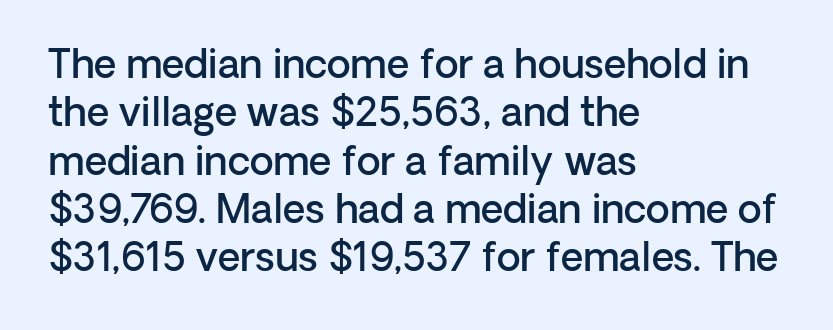
The image shows 39 px semibold sans-serif type, upright; set left-aligned, line spacing 1.24x, normal letter spacing, not underlined; low stroke contrast and a medium x-height.
